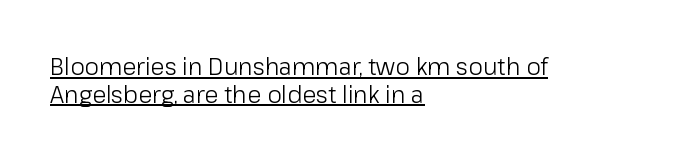
This sample uses an upright cut, with every glyph sitting square on the baseline. The type is set solid horizontally, with unmodified tracking. Nothing heavy about these letters — not bold at all. Like a heading marked for emphasis, these lines bear an underscore. One-word summary of the alignment: left.
